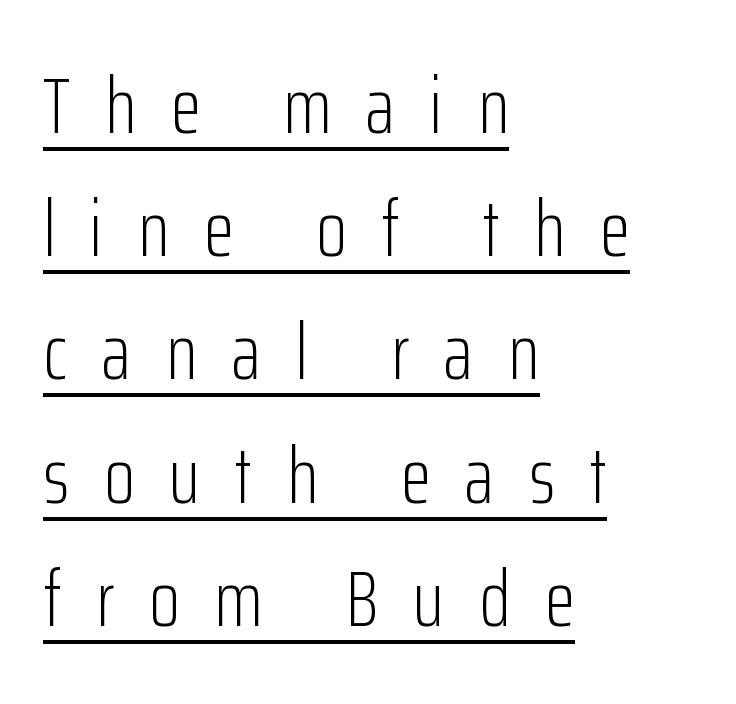
Q: Is the text bold? A: No.
Q: Is the text italic (slanted)? A: No, it is upright.
Q: Is the typeface a serif or a sans-serif typeface? A: Sans-serif.
Q: Is the text underlined? A: Yes.
Q: How is the paragraph aligned? A: Left-aligned.
Q: Is the spacing between letters normal or unusually wide? A: Unusually wide.
Q: Is the spacing between lines tight, normal or loose? A: Normal.
Q: Width (condensed, normal, or wide)? A: Condensed.
Q: Stroke contrast? A: Low.
Q: x-height? A: Medium.
Q: Monospaced? A: No.
